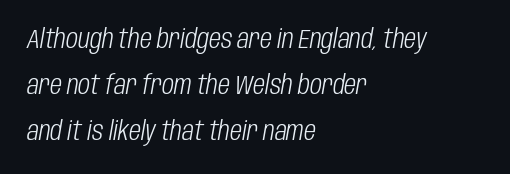
The image shows 26 px text type, italic (leaning right); set left-aligned, line spacing 1.76x, normal letter spacing, not underlined.
